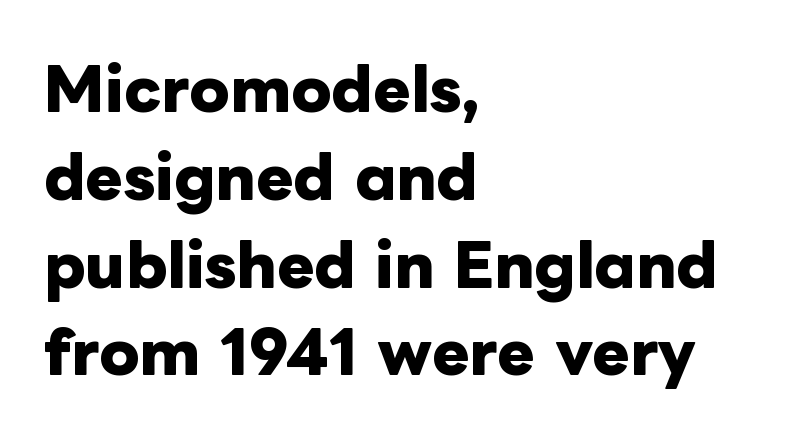
The image shows 57 px heavy type, upright; set left-aligned, normal line spacing (1.54x), normal letter spacing, not underlined; low stroke contrast and a medium x-height.
